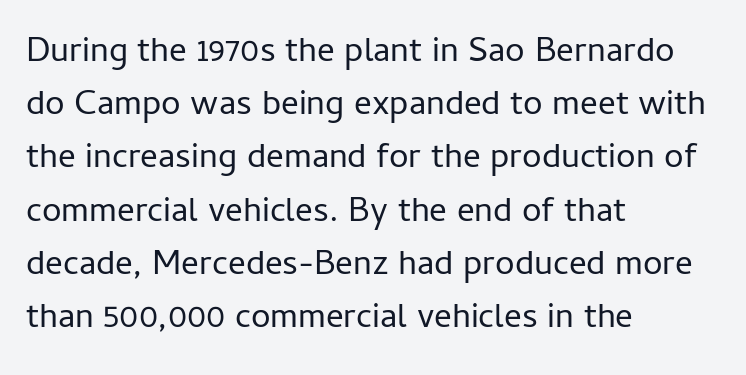
The image shows 35 px regular-weight sans-serif type, upright; set left-aligned, normal line spacing (1.52x), normal letter spacing, not underlined; low stroke contrast and a medium x-height.
